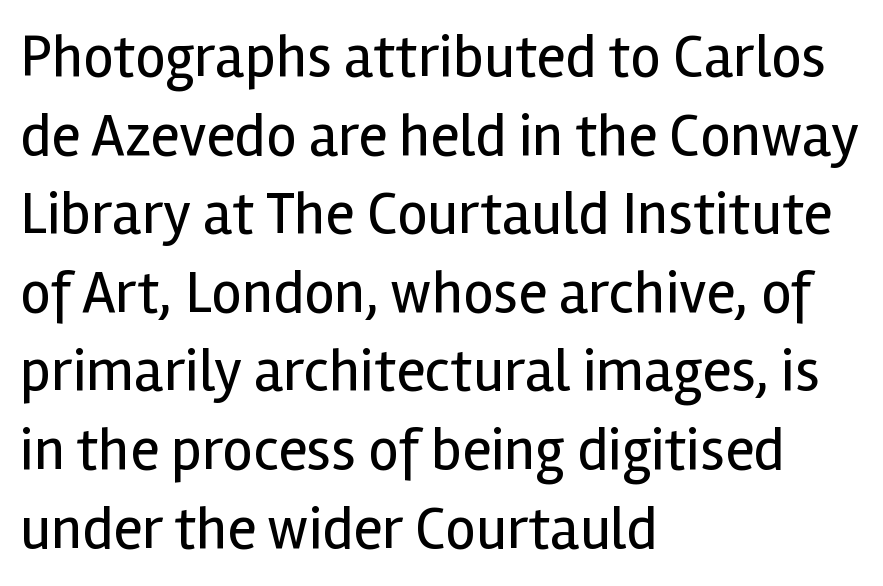
{"serif": "no", "italic": "no", "bold": "no", "weight": "regular", "width": "normal", "x_height": "medium", "monospaced": "no", "underline": "no", "align": "left", "line_spacing": "normal", "line_spacing_ratio": 1.31, "letter_spacing": "normal", "letter_spacing_em": 0.0, "glyph_px": 60}
